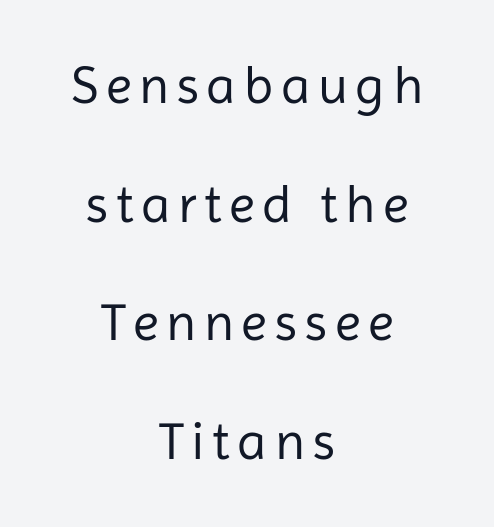
The line-height multiplier appears high, well above default. Typeset on center — no edge is straight. Compared with a typical body face, this is equally light or lighter still. Here the designer chose a conventional face with non-uniform glyph widths. Clear beneath every line of the passage. A typesetter would label this face a sans.
